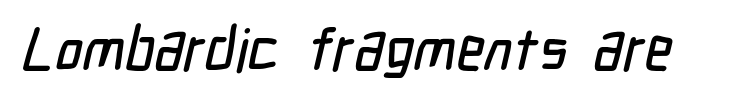
Q: Is the typeface a serif or a sans-serif typeface? A: Sans-serif.
Q: Is the text underlined? A: No.
Q: Is the spacing between letters normal or unusually wide? A: Normal.
Q: Width (condensed, normal, or wide)? A: Condensed.
Q: Stroke contrast? A: Low.
Q: x-height? A: Medium.
Q: Monospaced? A: No.
